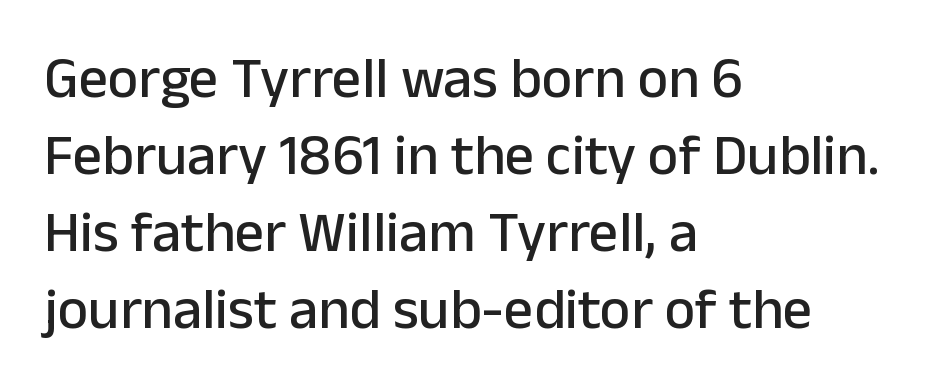
The image shows 58 px sans-serif type, upright; set left-aligned, normal line spacing (1.33x), normal letter spacing, not underlined; low stroke contrast and a medium x-height.
